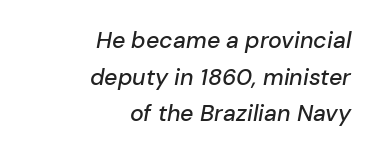
This rendering leaves character spacing at its baseline value. Italic? Definitely — the glyphs are oblique. Descenders hang freely into open space. Interline gaps are of average width in this sample. Notice how the passage keeps a crisp vertical edge on the right only.
